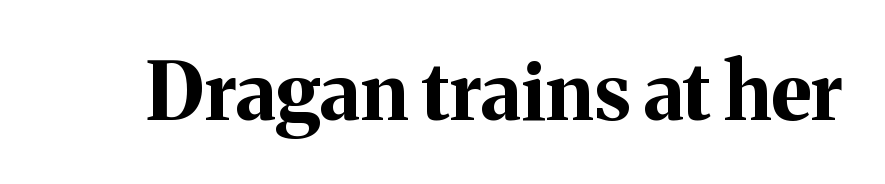
Are there feet on the stems? There are — it's a serif. Tall strokes in this sample are plumb rather than angled. Glyph-to-glyph distance matches everyday printed text. Heavy, bold letterforms. Do the characters align in a grid? No, the font is proportional.
